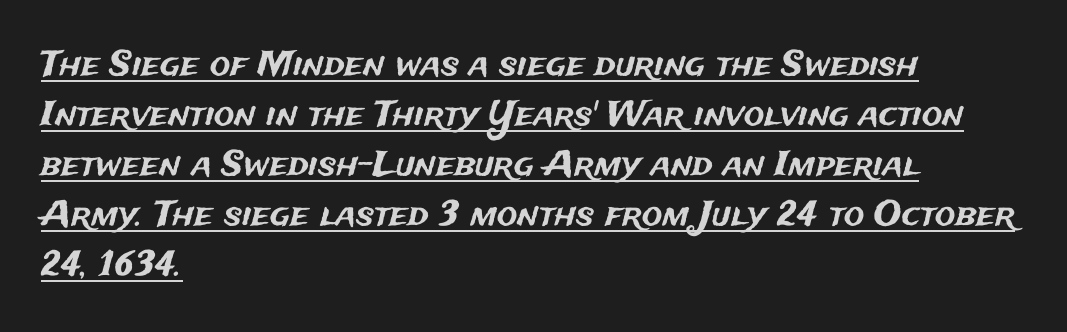
{"serif": "no", "width": "normal", "stroke_contrast": "medium", "x_height": "medium", "monospaced": "no", "underline": "yes", "align": "left", "line_spacing": "normal", "line_spacing_ratio": 1.47, "letter_spacing": "normal", "letter_spacing_em": 0.0, "glyph_px": 34}
